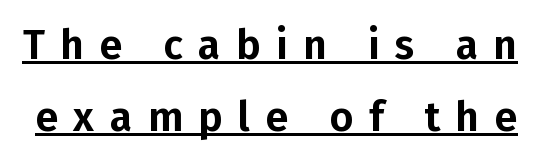
Q: Is the text italic (slanted)? A: No, it is upright.
Q: Is the typeface a serif or a sans-serif typeface? A: Sans-serif.
Q: Is the text underlined? A: Yes.
Q: Is the spacing between letters normal or unusually wide? A: Unusually wide.
Q: Width (condensed, normal, or wide)? A: Normal.
Q: Stroke contrast? A: Low.
Q: x-height? A: Medium.
Q: Monospaced? A: No.
